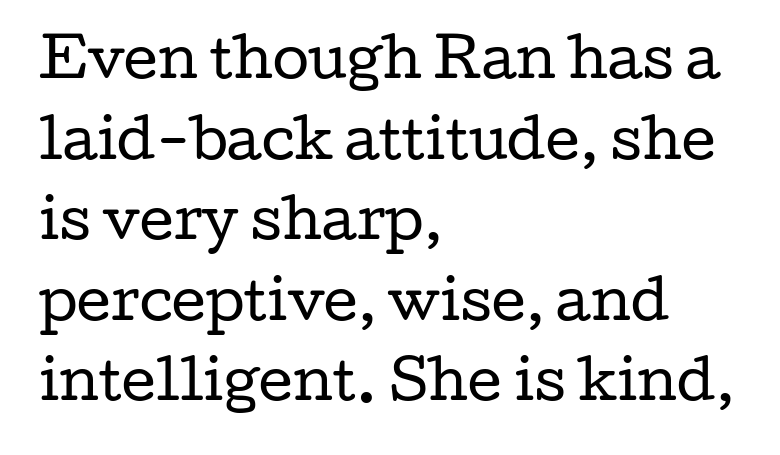
Q: Is the text bold? A: No.
Q: Is the text italic (slanted)? A: No, it is upright.
Q: Is the typeface a serif or a sans-serif typeface? A: Serif.
Q: Is the text underlined? A: No.
Q: How is the paragraph aligned? A: Left-aligned.
Q: Is the spacing between letters normal or unusually wide? A: Normal.
Q: Is the spacing between lines tight, normal or loose? A: Normal.
Q: Width (condensed, normal, or wide)? A: Wide.
Q: Stroke contrast? A: Low.
Q: x-height? A: Medium.
Q: Monospaced? A: No.
